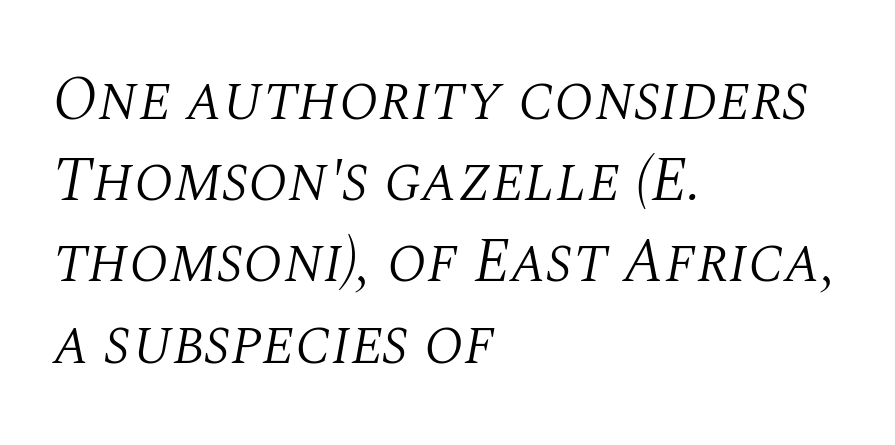
The image shows 62 px light serif type, italic (leaning right); set left-aligned, normal line spacing (1.31x), normal letter spacing, not underlined; medium stroke contrast and a large x-height.
